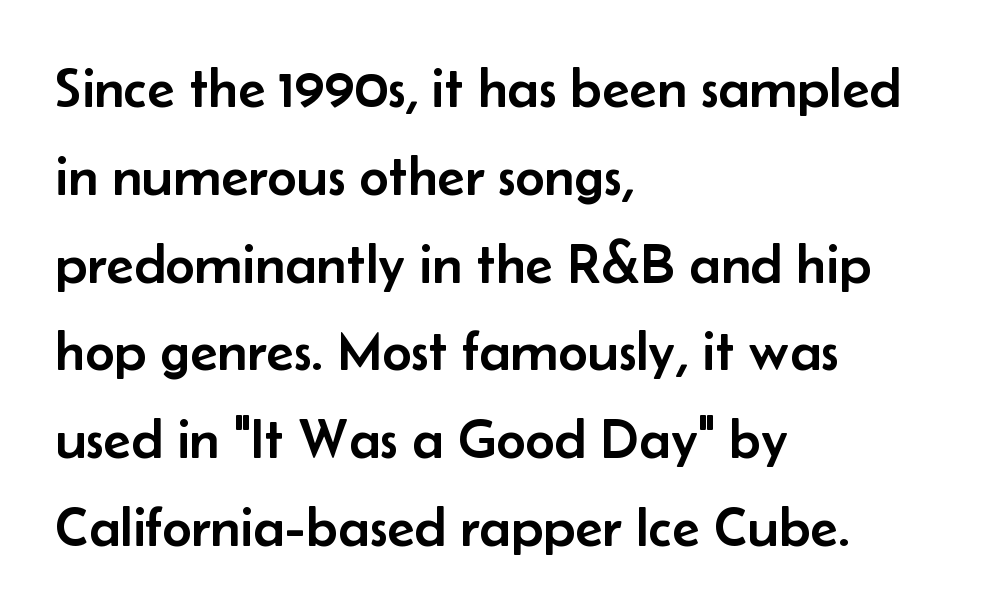
{"serif": "no", "italic": "no", "width": "normal", "stroke_contrast": "low", "x_height": "small", "monospaced": "no", "underline": "no", "align": "left", "line_spacing": "normal", "line_spacing_ratio": 1.54, "letter_spacing": "normal", "letter_spacing_em": 0.0, "glyph_px": 57}
